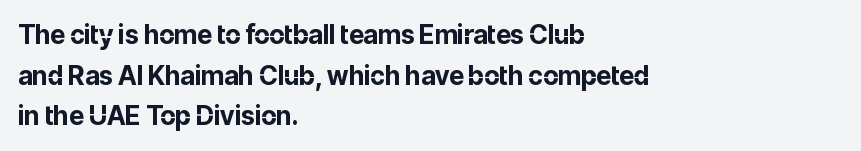
The image shows 26 px bold type, upright; set left-aligned, normal line spacing (1.56x), normal letter spacing, not underlined.
